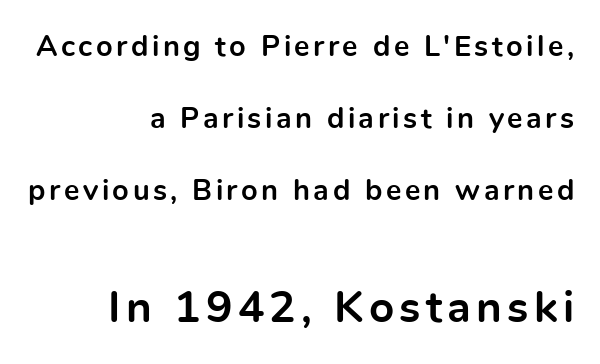
Q: Is the text bold? A: Yes.
Q: Is the text italic (slanted)? A: No, it is upright.
Q: Is the typeface a serif or a sans-serif typeface? A: Sans-serif.
Q: Is the text underlined? A: No.
Q: How is the paragraph aligned? A: Right-aligned.
Q: Is the spacing between lines tight, normal or loose? A: Loose.
Q: Which block of text is set in a larger size, the first (top) or the second (bottom)? A: The second (bottom) one.
Q: Width (condensed, normal, or wide)? A: Normal.
Q: x-height? A: Medium.
Q: Monospaced? A: No.
